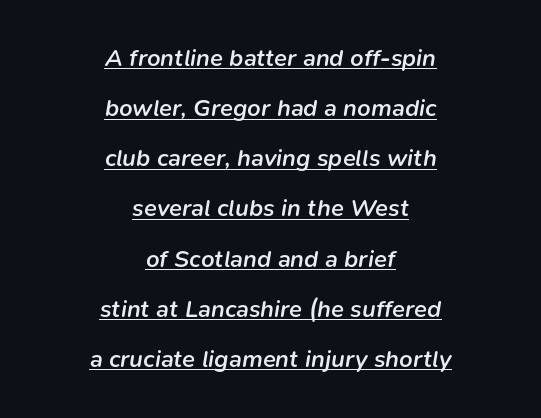
The image shows 24 px text type, italic (leaning right); set centered, loose line spacing (2.09x), normal letter spacing, underlined.
